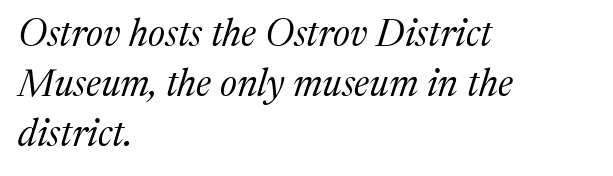
Q: Is the text bold? A: No.
Q: Is the text italic (slanted)? A: Yes, it leans right by about 17 degrees.
Q: Is the typeface a serif or a sans-serif typeface? A: Serif.
Q: Is the text underlined? A: No.
Q: How is the paragraph aligned? A: Left-aligned.
Q: Is the spacing between letters normal or unusually wide? A: Normal.
Q: Is the spacing between lines tight, normal or loose? A: Normal.
Q: Width (condensed, normal, or wide)? A: Normal.
Q: Stroke contrast? A: Medium.
Q: x-height? A: Medium.
Q: Monospaced? A: No.
